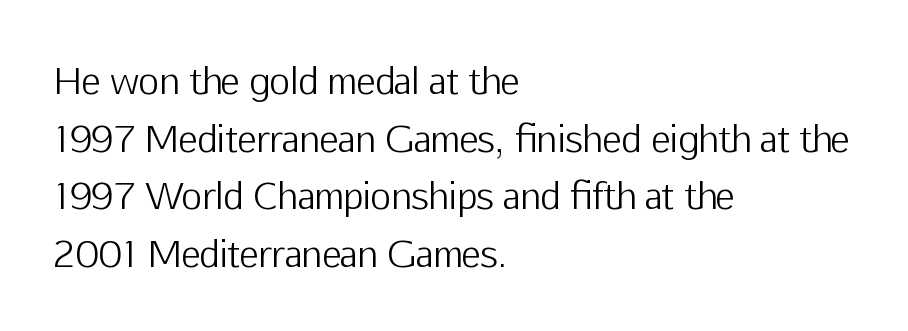
Q: Is the text bold? A: No.
Q: Is the text italic (slanted)? A: No, it is upright.
Q: Is the typeface a serif or a sans-serif typeface? A: Sans-serif.
Q: Is the text underlined? A: No.
Q: How is the paragraph aligned? A: Left-aligned.
Q: Is the spacing between letters normal or unusually wide? A: Normal.
Q: Is the spacing between lines tight, normal or loose? A: Normal.
Q: Width (condensed, normal, or wide)? A: Normal.
Q: Stroke contrast? A: Low.
Q: x-height? A: Medium.
Q: Monospaced? A: No.
